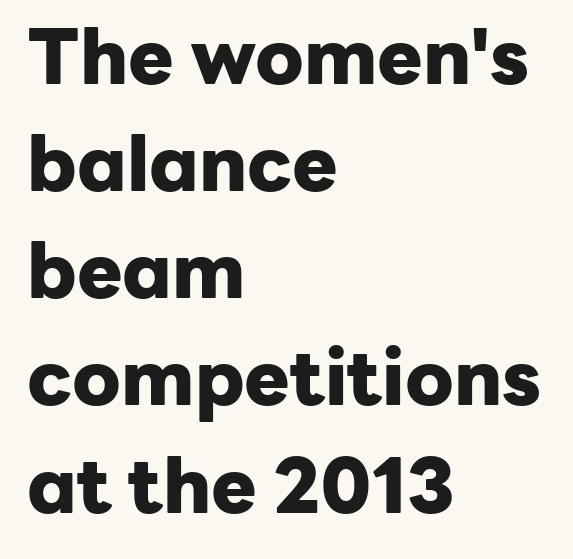
The image shows 76 px heavy sans-serif type, upright; set left-aligned, normal line spacing (1.41x), normal letter spacing, not underlined; low stroke contrast and a medium x-height.
